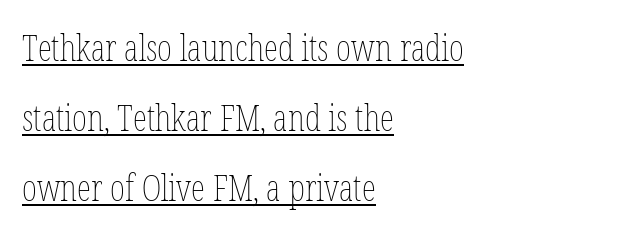
Q: Is the text bold? A: No.
Q: Is the text italic (slanted)? A: No, it is upright.
Q: Is the text underlined? A: Yes.
Q: How is the paragraph aligned? A: Left-aligned.
Q: Is the spacing between letters normal or unusually wide? A: Normal.
Q: Is the spacing between lines tight, normal or loose? A: Loose.
Q: Width (condensed, normal, or wide)? A: Condensed.
Q: Stroke contrast? A: Low.
Q: x-height? A: Medium.
Q: Monospaced? A: No.
